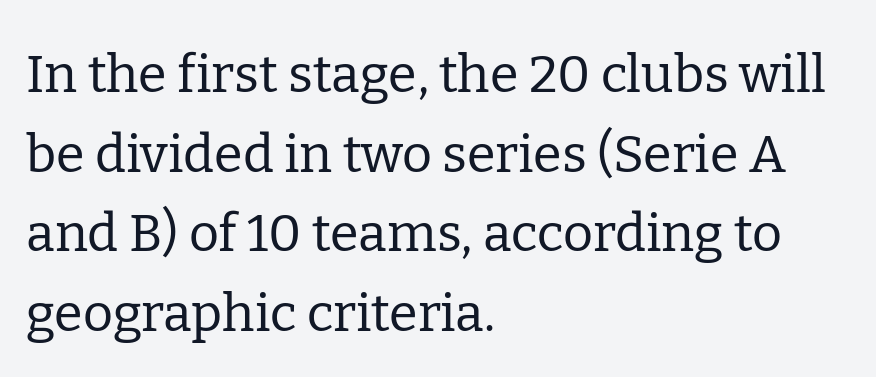
Note the varied advance widths — an 'i' is clearly narrower than an 'm'. Designer's note — italics off, roman on. Glyph-to-glyph distance matches everyday printed text. Stroke thickness stays within the range of a standard reading face or lighter. Typeset ragged right — the left edge is the straight one. The passage shown is typeset with a serif family.
